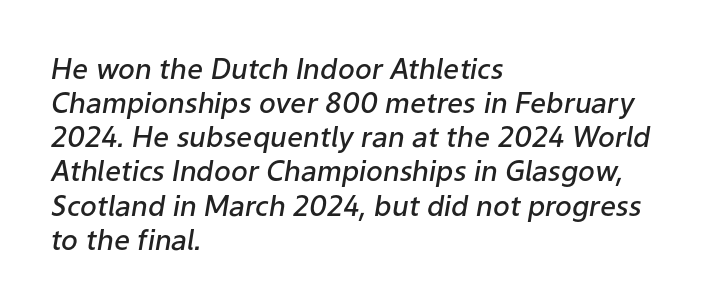
Character widths vary here, with narrow letters taking less room than wide ones. Inter-character spacing is left at the font's built-in metrics. This rendering features lettering with no underline. The whole block is typeset with a tilt.
